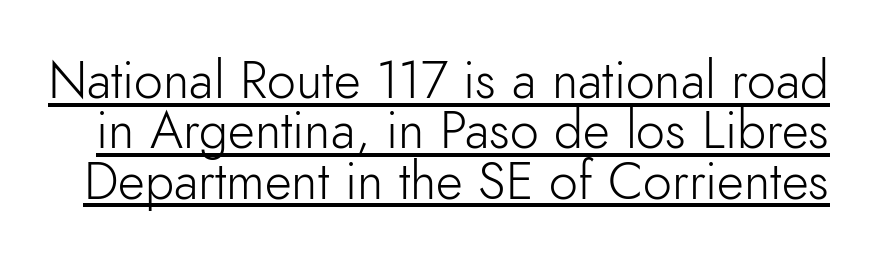
{"serif": "no", "italic": "no", "bold": "no", "weight": "light", "width": "normal", "stroke_contrast": "low", "x_height": "small", "monospaced": "no", "underline": "yes", "line_spacing": "tight", "line_spacing_ratio": 0.97, "letter_spacing": "normal", "letter_spacing_em": 0.0, "glyph_px": 52}
